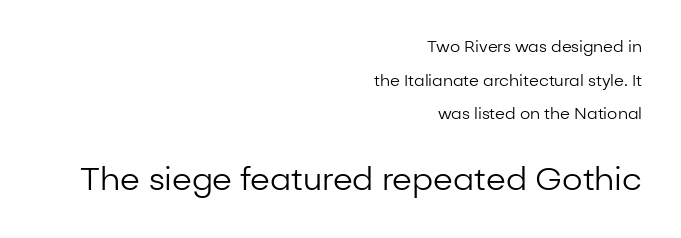
Successive baselines arrive slowly, with a big drop between each. The face used here is proportionally spaced, like ordinary book or web type. A light-to-regular cut is what we see here. Standard letterfit; no display-style spreading of the glyphs.
